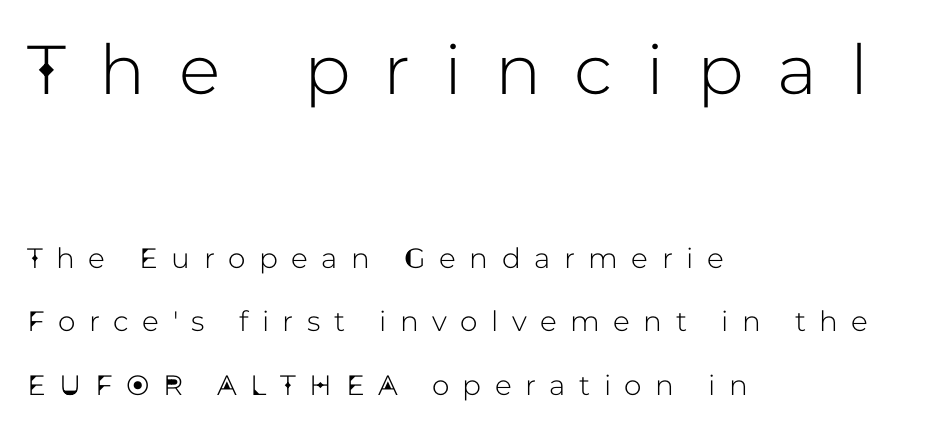
The image shows 69 px sans-serif type, upright; set left-aligned, loose line spacing (2.28x), unusually wide letter spacing (+0.48 em), not underlined; the first (top) block is 2.46x larger; low stroke contrast and a medium x-height.
